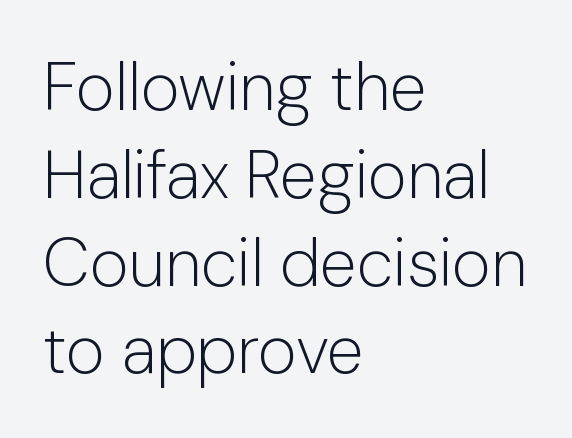
{"serif": "no", "italic": "no", "bold": "no", "weight": "light", "width": "normal", "stroke_contrast": "low", "x_height": "medium", "monospaced": "no", "underline": "no", "align": "left", "line_spacing": "normal", "line_spacing_ratio": 1.31, "letter_spacing": "normal", "letter_spacing_em": 0.0, "glyph_px": 67}
